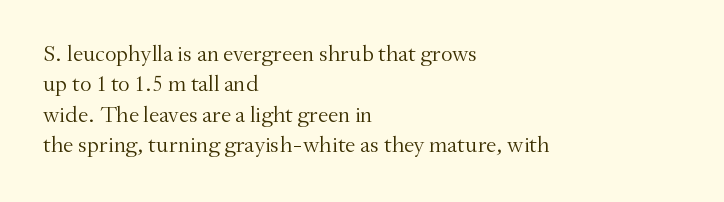
The space directly below the letters is spotless. Caption: standard tracking, unaltered. Vertically, the passage feels balanced, rows spaced as you'd expect. Does the lettering tilt? It doesn't — this is upright.
